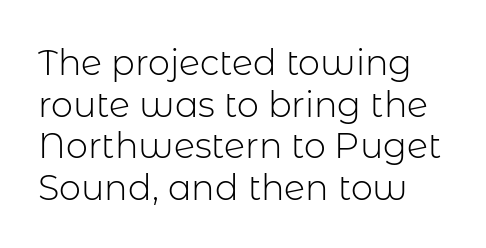
The image shows 35 px light sans-serif type, upright; set line spacing 1.19x, normal letter spacing, not underlined; low stroke contrast and a medium x-height.
